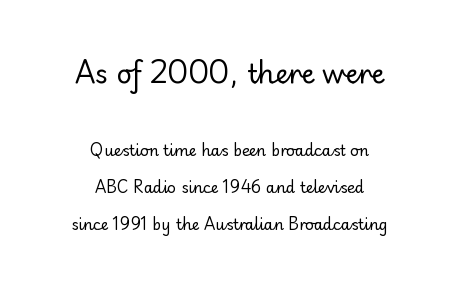
The image shows 27 px text type, upright; set centered, loose line spacing (2.46x), normal letter spacing, not underlined; the first (top) block is 1.8x larger.
